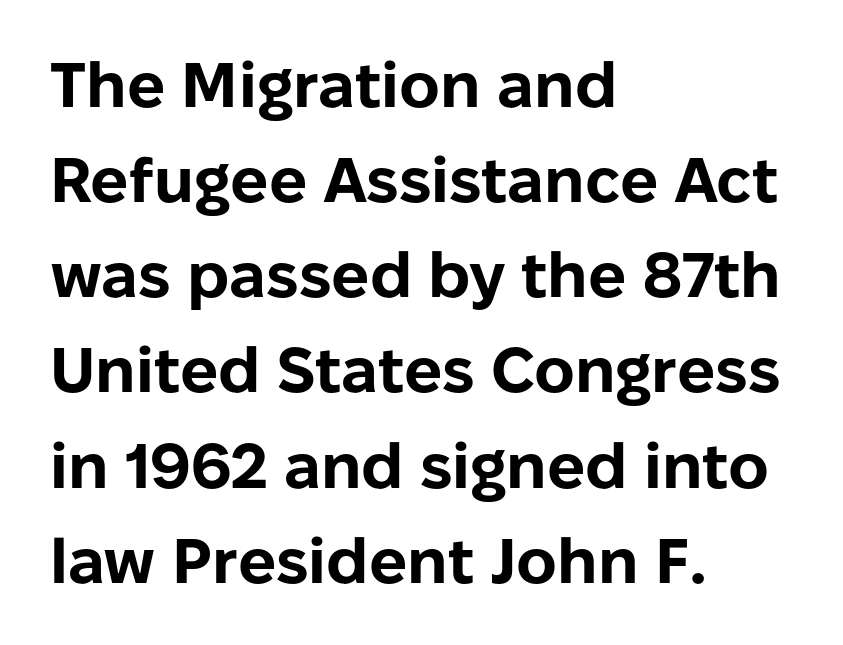
The image shows 63 px bold sans-serif type, upright; set left-aligned, normal line spacing (1.51x), normal letter spacing, not underlined; low stroke contrast and a medium x-height.
